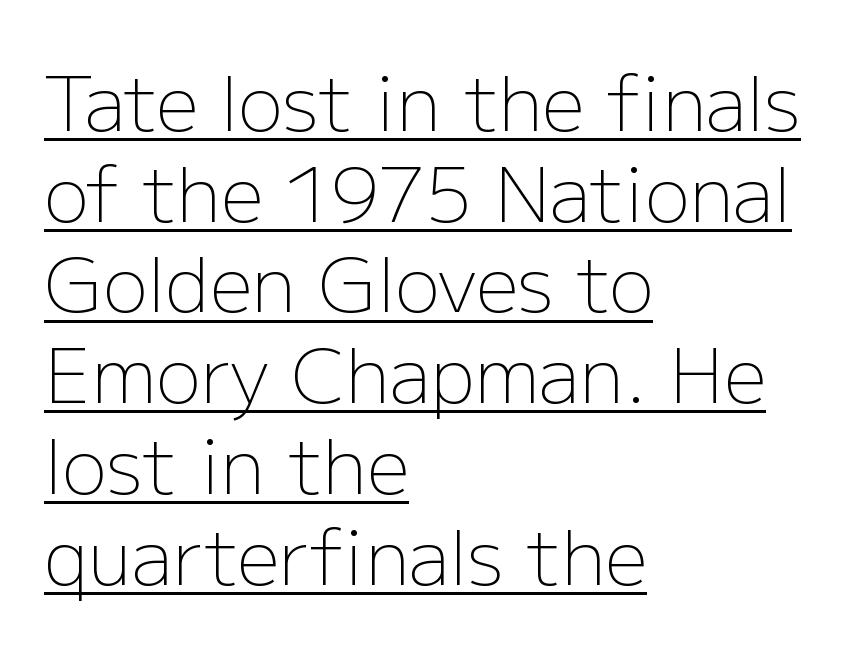
The image shows 75 px light sans-serif type, upright; set left-aligned, line spacing 1.21x, normal letter spacing, underlined; low stroke contrast and a medium x-height.
